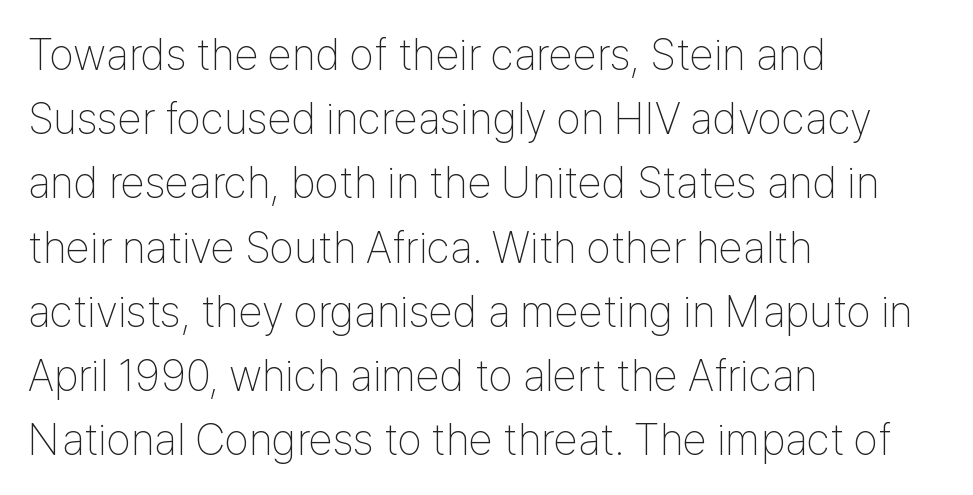
Alignment: flush left. Note: no serifs on the glyphs. You can tell it's not italic because the verticals are truly vertical. Here the glyphs are tracked normally, forming tight word shapes.
